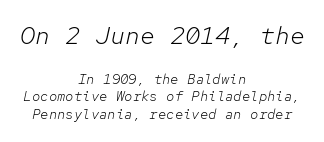
Nobody drew a line under any word here. The letters are slanted; this is an italic face. The compositor balanced each line on the midline. Reading top to bottom, the characters get smaller at the block break.
